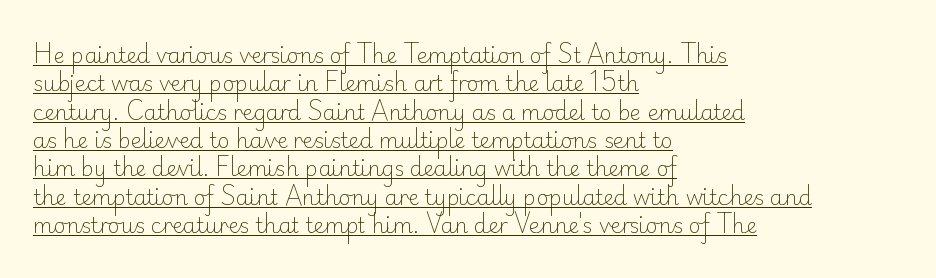
These lines keep a tight, regular rhythm from letter to letter. The lettering stays uniformly vertical, giving the passage a roman look. Successive baselines arrive at the customary interval. These glyphs show unthickened strokes, regular width or finer. Compared with undecorated copy, this sample adds a rule below the words.
